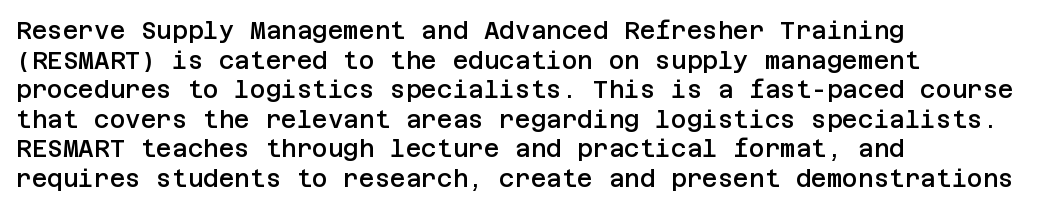
A bare baseline throughout the passage. Compared with a centered layout, this one pins lines to the left instead. This is moderately heavy type, rendered in semibold. The letters sit at their default tracking, neither squeezed nor spread. This sample uses an upright cut, with every glyph sitting square on the baseline.
